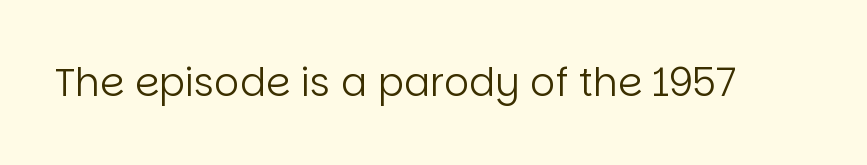
Q: Is the text bold? A: No.
Q: Is the text italic (slanted)? A: No, it is upright.
Q: Is the typeface a serif or a sans-serif typeface? A: Sans-serif.
Q: Is the text underlined? A: No.
Q: Is the spacing between letters normal or unusually wide? A: Normal.
Q: Width (condensed, normal, or wide)? A: Normal.
Q: Stroke contrast? A: Low.
Q: x-height? A: Large.
Q: Monospaced? A: No.
